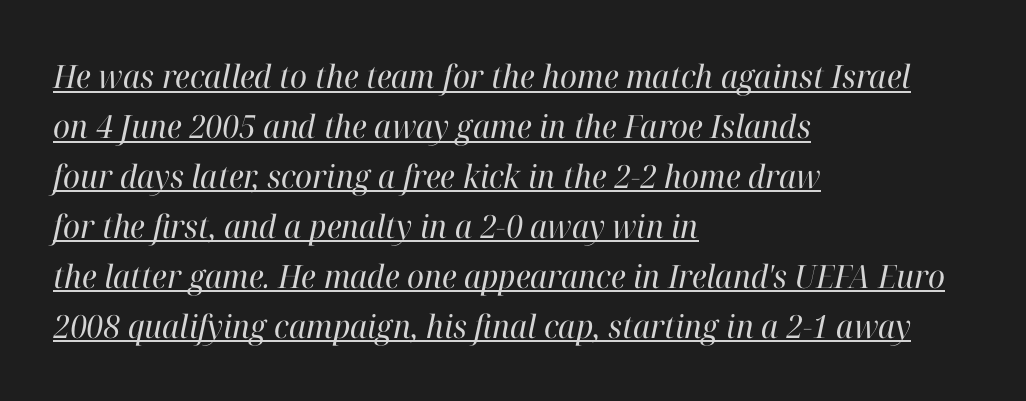
The image shows 32 px regular-weight serif type, italic (leaning right); set left-aligned, normal line spacing (1.56x), normal letter spacing, underlined; high stroke contrast and a medium x-height.
